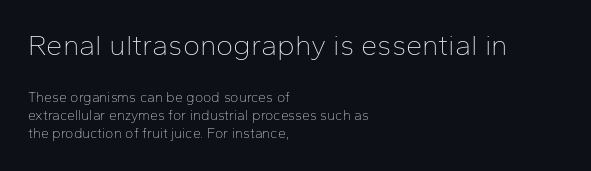
Characters remain perfectly vertical along every line. Glyph-to-glyph distance matches everyday printed text. Regular leading. The font sits on the lighter half of the weight spectrum, regular included. No feet cap the strokes, marking this as sans-serif type.
